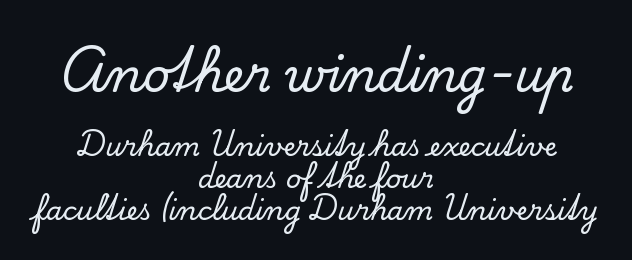
Q: Is the text italic (slanted)? A: Yes.
Q: Is the typeface a serif or a sans-serif typeface? A: Serif.
Q: Is the text underlined? A: No.
Q: How is the paragraph aligned? A: Centered.
Q: Is the spacing between letters normal or unusually wide? A: Normal.
Q: Which block of text is set in a larger size, the first (top) or the second (bottom)? A: The first (top) one.
Q: Width (condensed, normal, or wide)? A: Normal.
Q: Stroke contrast? A: Low.
Q: x-height? A: Small.
Q: Monospaced? A: No.
